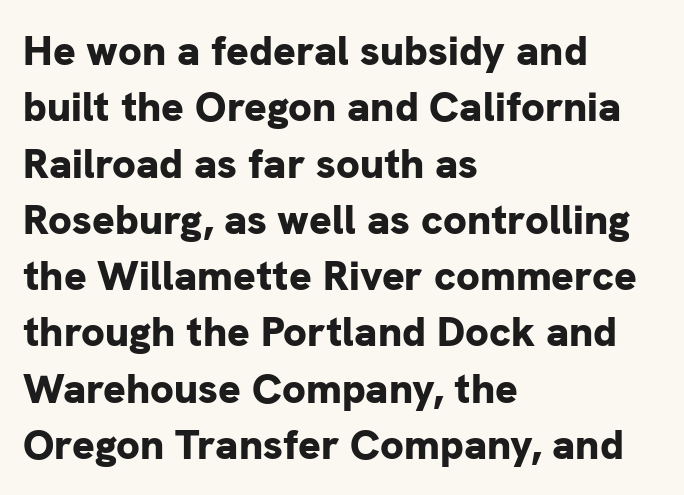
Q: Is the text bold? A: Yes.
Q: Is the text italic (slanted)? A: No, it is upright.
Q: Is the typeface a serif or a sans-serif typeface? A: Sans-serif.
Q: Is the text underlined? A: No.
Q: How is the paragraph aligned? A: Left-aligned.
Q: Is the spacing between letters normal or unusually wide? A: Normal.
Q: Is the spacing between lines tight, normal or loose? A: Normal.
Q: Width (condensed, normal, or wide)? A: Normal.
Q: Stroke contrast? A: Low.
Q: x-height? A: Medium.
Q: Monospaced? A: No.
